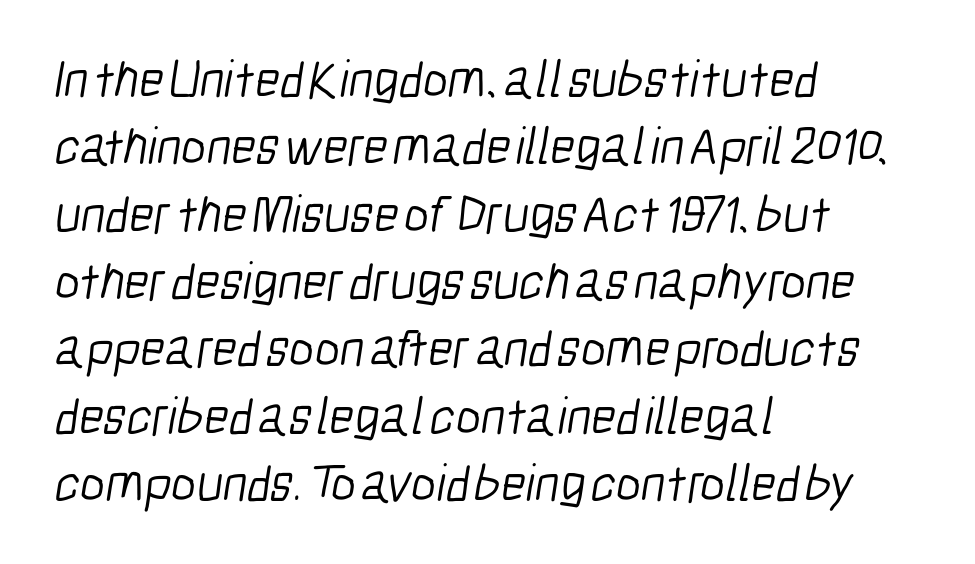
The image shows 53 px light, condensed sans-serif type; set left-aligned, normal line spacing (1.27x), normal letter spacing, not underlined; low stroke contrast and a medium x-height.
